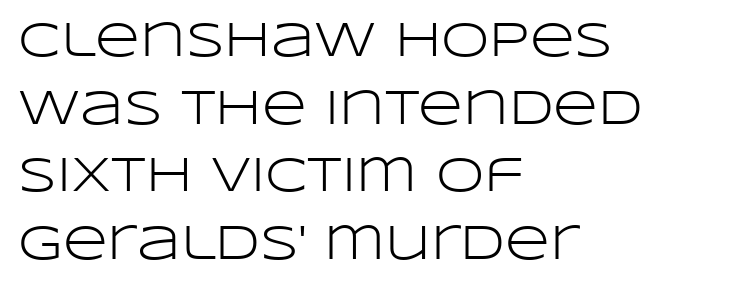
{"serif": "no", "italic": "no", "bold": "no", "weight": "light", "width": "wide", "stroke_contrast": "low", "x_height": "large", "monospaced": "no", "underline": "no", "align": "left", "line_spacing": "normal", "line_spacing_ratio": 1.38, "letter_spacing": "normal", "letter_spacing_em": 0.0, "glyph_px": 49}
